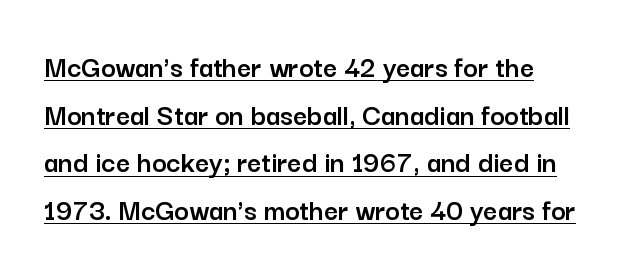
Q: Is the text italic (slanted)? A: No, it is upright.
Q: Is the typeface a serif or a sans-serif typeface? A: Sans-serif.
Q: Is the text underlined? A: Yes.
Q: Is the spacing between letters normal or unusually wide? A: Normal.
Q: Is the spacing between lines tight, normal or loose? A: Normal.
Q: Width (condensed, normal, or wide)? A: Normal.
Q: Stroke contrast? A: Low.
Q: x-height? A: Medium.
Q: Monospaced? A: No.
